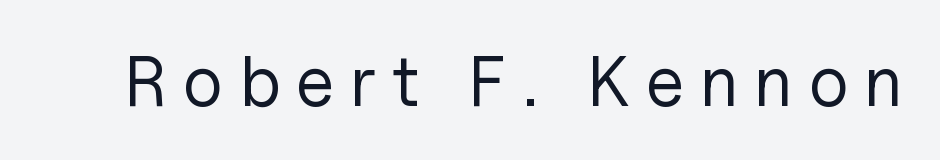
The image shows 71 px regular-weight sans-serif type, upright; set unusually wide letter spacing (+0.22 em), not underlined; low stroke contrast and a medium x-height.
